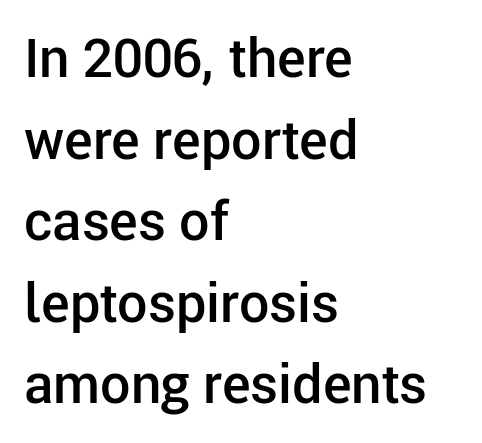
The sample has been set in demibold, a notch under bold. Descenders hang freely into open space. Nope, no serifs anywhere on these letters. Notice how the stems are strictly vertical — no italics here. These lines sit exactly where default settings would place them.
